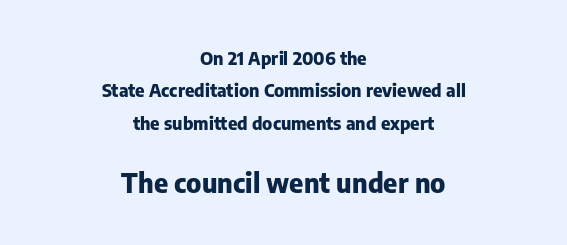
The image shows 27 px bold type, upright; set centered, line spacing 1.8x, normal letter spacing, not underlined; the second (bottom) block is 1.5x larger.
